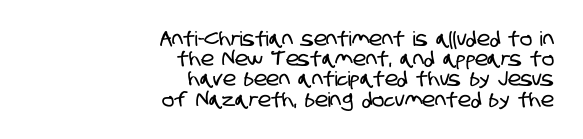
{"underline": "no", "align": "right", "line_spacing": "tight", "line_spacing_ratio": 1.01, "letter_spacing": "normal", "letter_spacing_em": 0.0, "glyph_px": 20}
